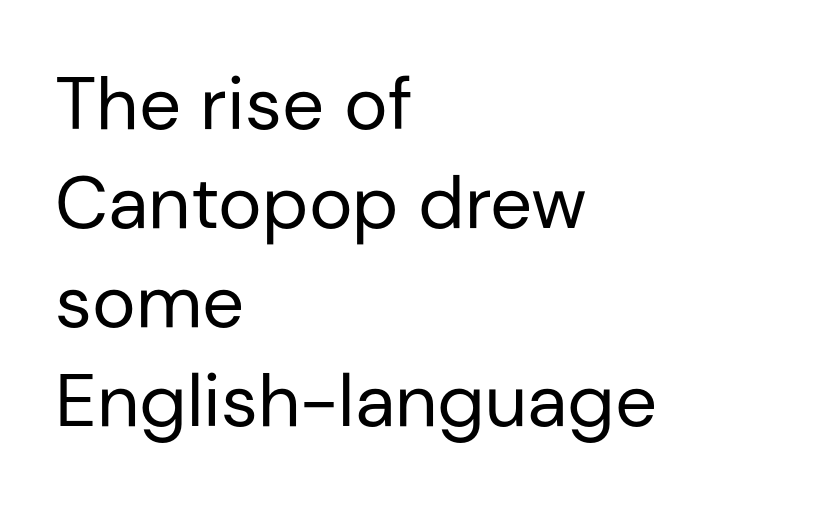
{"serif": "no", "italic": "no", "bold": "no", "weight": "regular", "width": "normal", "stroke_contrast": "low", "x_height": "medium", "monospaced": "no", "underline": "no", "align": "left", "line_spacing": "normal", "line_spacing_ratio": 1.34, "letter_spacing": "normal", "letter_spacing_em": 0.0, "glyph_px": 74}
